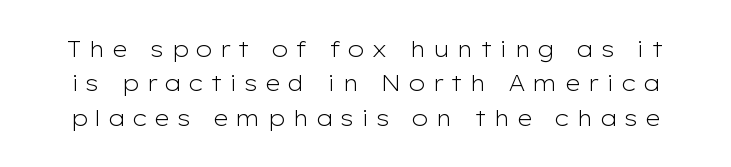
Q: Is the text bold? A: No.
Q: Is the text italic (slanted)? A: No, it is upright.
Q: Is the text underlined? A: No.
Q: Is the spacing between letters normal or unusually wide? A: Unusually wide.
Q: Is the spacing between lines tight, normal or loose? A: Normal.
